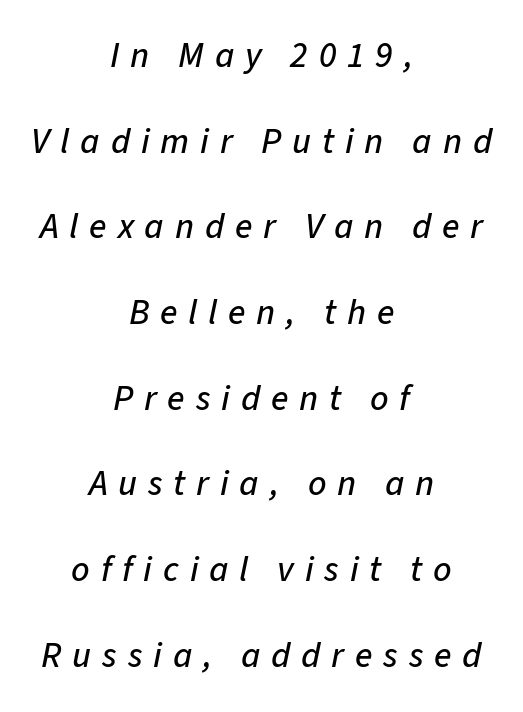
{"italic": "yes", "lean": "right", "slant_degrees": 11, "width": "normal", "stroke_contrast": "low", "x_height": "medium", "monospaced": "no", "underline": "no", "align": "center", "line_spacing": "loose", "line_spacing_ratio": 2.38, "letter_spacing": "wide", "letter_spacing_em": 0.3, "glyph_px": 36}
